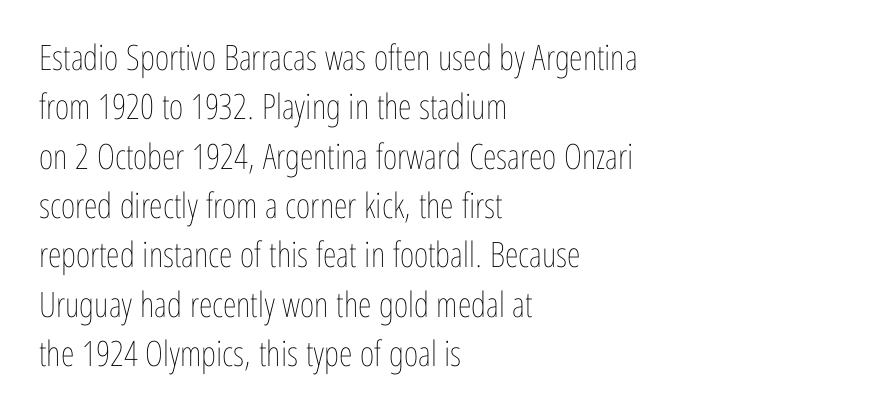
{"italic": "no", "bold": "no", "weight": "thin", "width": "condensed", "stroke_contrast": "low", "x_height": "medium", "monospaced": "no", "underline": "no", "align": "left", "line_spacing": "normal", "line_spacing_ratio": 1.41, "letter_spacing": "normal", "letter_spacing_em": 0.0, "glyph_px": 35}
